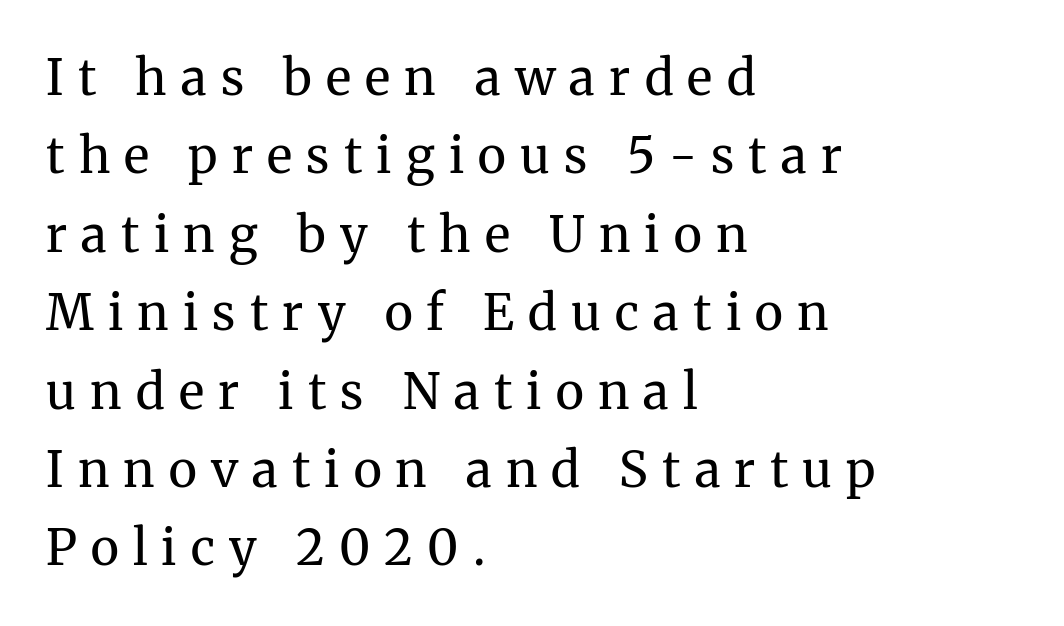
Q: Is the text bold? A: No.
Q: Is the text italic (slanted)? A: No, it is upright.
Q: Is the typeface a serif or a sans-serif typeface? A: Serif.
Q: Is the text underlined? A: No.
Q: How is the paragraph aligned? A: Left-aligned.
Q: Is the spacing between letters normal or unusually wide? A: Unusually wide.
Q: Is the spacing between lines tight, normal or loose? A: Normal.
Q: Width (condensed, normal, or wide)? A: Normal.
Q: Stroke contrast? A: Medium.
Q: x-height? A: Medium.
Q: Monospaced? A: No.
